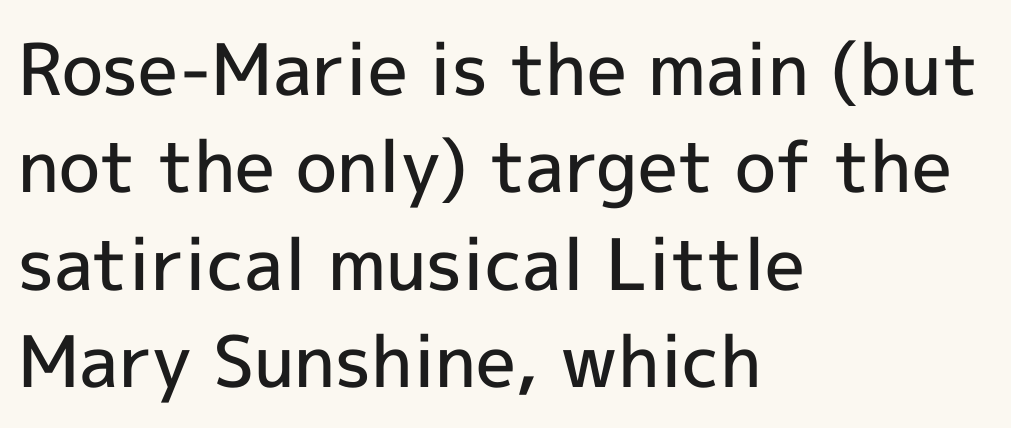
{"serif": "no", "italic": "no", "bold": "semi", "weight": "semibold", "width": "normal", "x_height": "medium", "monospaced": "no", "underline": "no", "align": "left", "line_spacing": "normal", "line_spacing_ratio": 1.37, "letter_spacing": "normal", "letter_spacing_em": 0.0, "glyph_px": 71}
